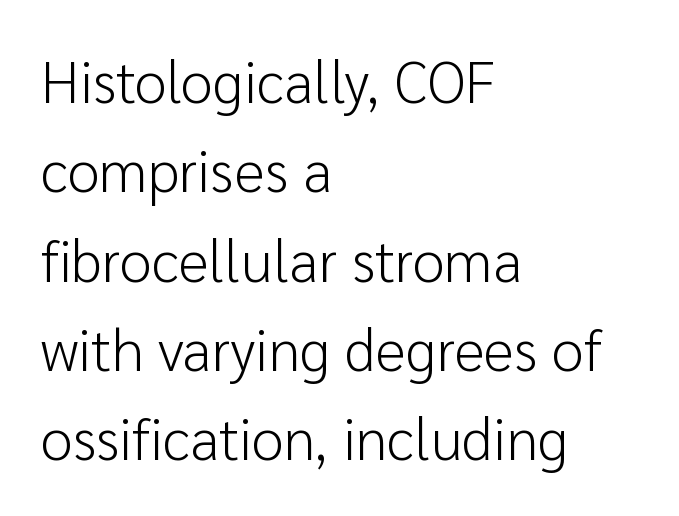
The image shows 58 px light sans-serif type, upright; set left-aligned, normal line spacing (1.54x), normal letter spacing, not underlined; low stroke contrast and a medium x-height.
